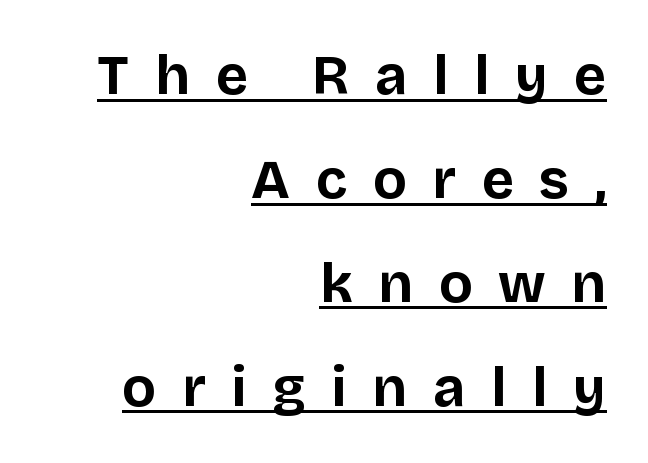
Q: Is the text bold? A: Yes.
Q: Is the text italic (slanted)? A: No, it is upright.
Q: Is the typeface a serif or a sans-serif typeface? A: Sans-serif.
Q: Is the text underlined? A: Yes.
Q: How is the paragraph aligned? A: Right-aligned.
Q: Is the spacing between letters normal or unusually wide? A: Unusually wide.
Q: Width (condensed, normal, or wide)? A: Normal.
Q: Stroke contrast? A: Low.
Q: x-height? A: Large.
Q: Monospaced? A: No.
